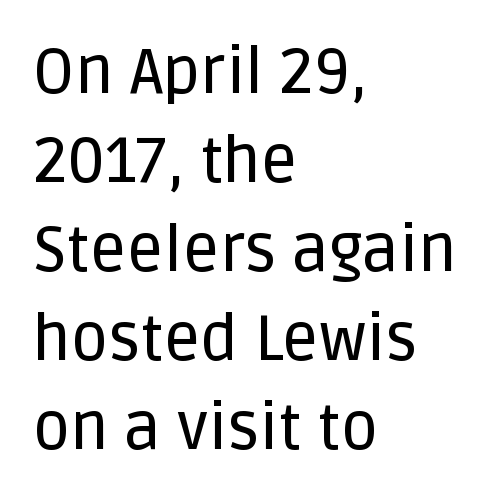
{"serif": "no", "italic": "no", "width": "normal", "stroke_contrast": "low", "x_height": "large", "monospaced": "no", "underline": "no", "align": "left", "line_spacing": "normal", "line_spacing_ratio": 1.39, "letter_spacing": "normal", "letter_spacing_em": 0.0, "glyph_px": 64}
